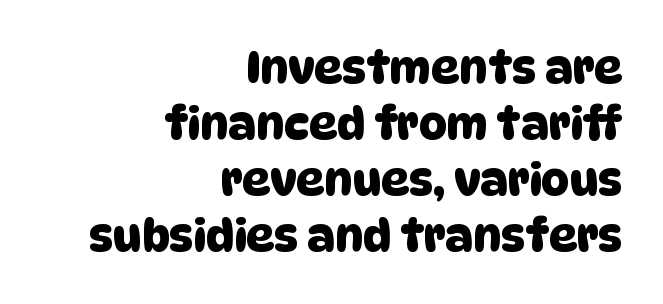
{"serif": "no", "width": "normal", "stroke_contrast": "low", "x_height": "large", "monospaced": "no", "underline": "no", "align": "right", "line_spacing": "normal", "line_spacing_ratio": 1.27, "letter_spacing": "normal", "letter_spacing_em": 0.0, "glyph_px": 44}
